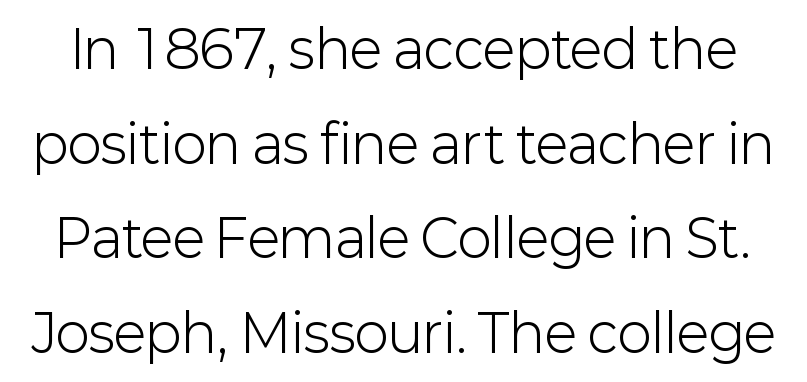
{"serif": "no", "italic": "no", "bold": "no", "weight": "light", "width": "normal", "stroke_contrast": "low", "x_height": "medium", "monospaced": "no", "underline": "no", "line_spacing_ratio": 1.82, "letter_spacing": "normal", "letter_spacing_em": 0.0, "glyph_px": 52}
